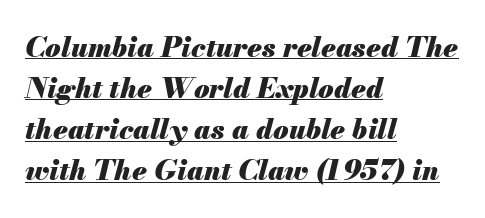
The sample's only ornament is a line tracing under the words. Quick note: italic. A student would call this left alignment; a typographer would say flush left, rag right. The face used here is proportionally spaced, like ordinary book or web type.
